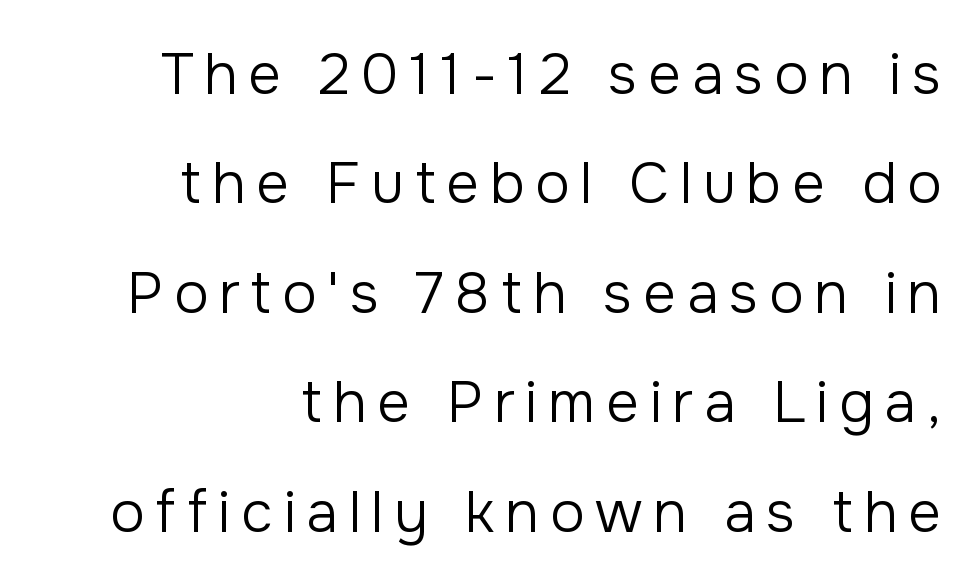
Q: Is the text bold? A: No.
Q: Is the text italic (slanted)? A: No, it is upright.
Q: Is the typeface a serif or a sans-serif typeface? A: Sans-serif.
Q: Is the text underlined? A: No.
Q: How is the paragraph aligned? A: Right-aligned.
Q: Is the spacing between lines tight, normal or loose? A: Loose.
Q: Width (condensed, normal, or wide)? A: Normal.
Q: Stroke contrast? A: Low.
Q: x-height? A: Medium.
Q: Monospaced? A: No.
